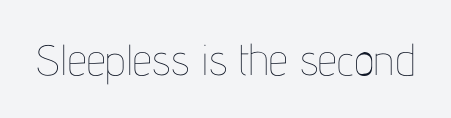
The image shows 43 px thin, condensed type, upright; set normal letter spacing, not underlined; low stroke contrast and a medium x-height.
